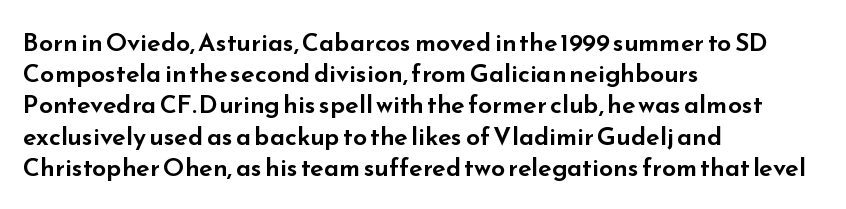
If you drew a line through each stem, it would be perfectly vertical. Leading: standard. The setting favours the left margin, as ordinary paragraphs usually do. Nobody touched the tracking dial on this one. Lines of text with bare space underneath.
